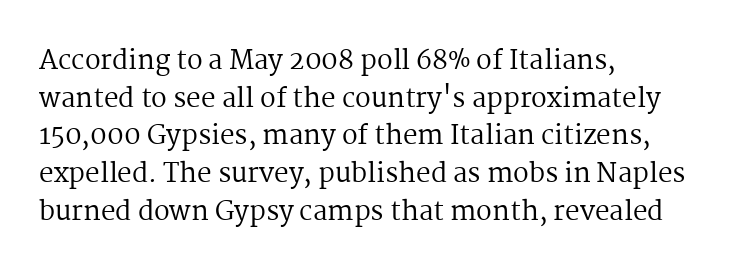
The image shows 26 px text type, upright; set left-aligned, normal line spacing (1.45x), normal letter spacing, not underlined.
